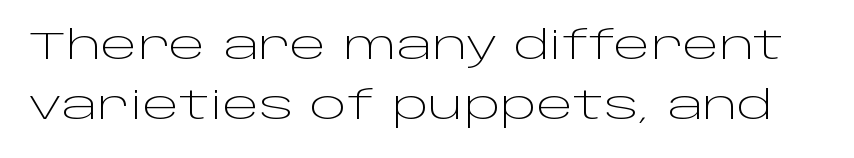
The image shows 39 px light, wide sans-serif type, upright; set normal line spacing (1.55x), normal letter spacing, not underlined; low stroke contrast and a large x-height.
